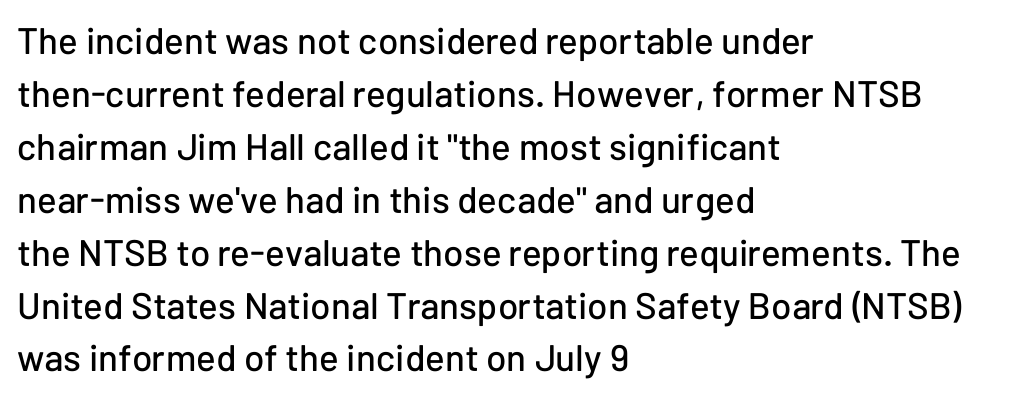
Q: Is the text italic (slanted)? A: No, it is upright.
Q: Is the typeface a serif or a sans-serif typeface? A: Sans-serif.
Q: Is the text underlined? A: No.
Q: How is the paragraph aligned? A: Left-aligned.
Q: Is the spacing between letters normal or unusually wide? A: Normal.
Q: Is the spacing between lines tight, normal or loose? A: Normal.
Q: Width (condensed, normal, or wide)? A: Normal.
Q: Stroke contrast? A: Low.
Q: x-height? A: Medium.
Q: Monospaced? A: No.
